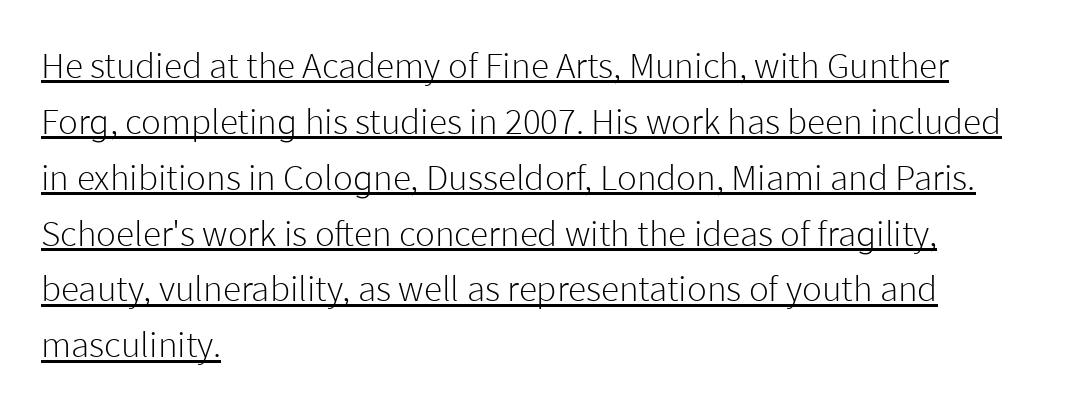
The image shows 37 px light sans-serif type, upright; set left-aligned, normal line spacing (1.51x), normal letter spacing, underlined; low stroke contrast and a medium x-height.
